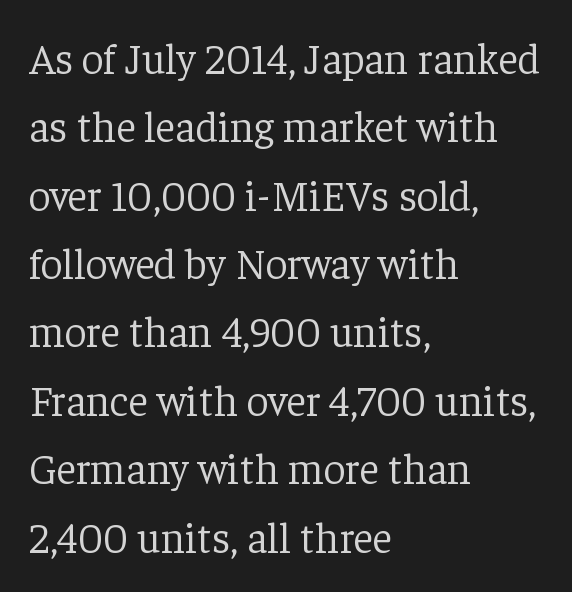
Q: Is the text bold? A: No.
Q: Is the text italic (slanted)? A: No, it is upright.
Q: Is the typeface a serif or a sans-serif typeface? A: Serif.
Q: Is the text underlined? A: No.
Q: How is the paragraph aligned? A: Left-aligned.
Q: Is the spacing between letters normal or unusually wide? A: Normal.
Q: Is the spacing between lines tight, normal or loose? A: Normal.
Q: Width (condensed, normal, or wide)? A: Normal.
Q: Stroke contrast? A: Low.
Q: x-height? A: Medium.
Q: Monospaced? A: No.
